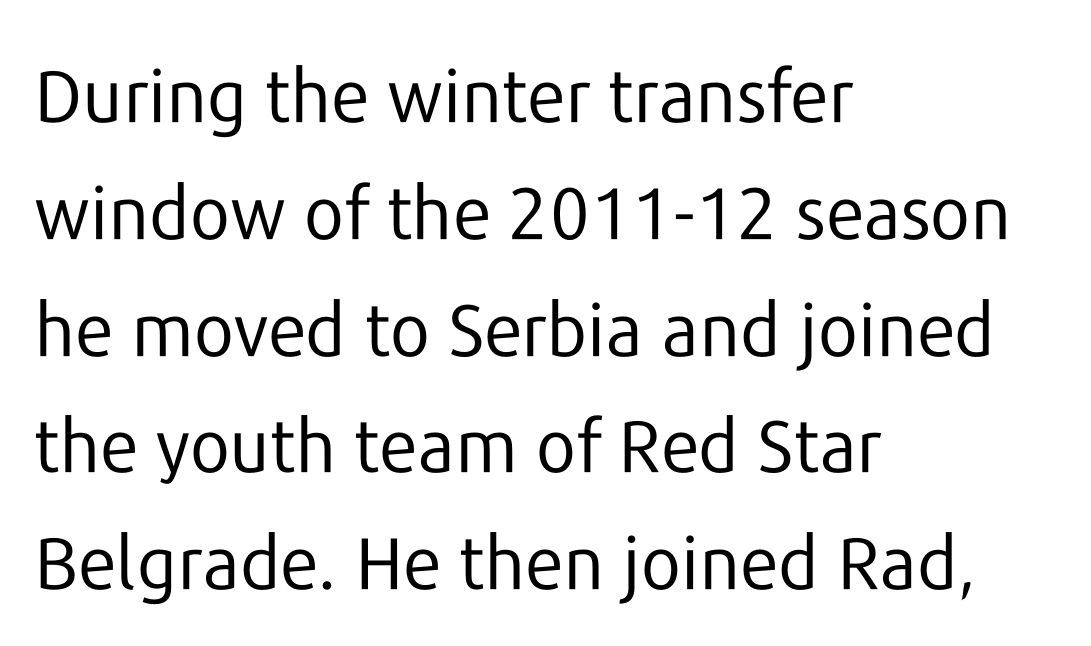
{"serif": "no", "italic": "no", "bold": "no", "weight": "regular", "width": "normal", "stroke_contrast": "low", "x_height": "medium", "monospaced": "no", "underline": "no", "align": "left", "line_spacing": "normal", "line_spacing_ratio": 1.6, "letter_spacing": "normal", "letter_spacing_em": 0.0, "glyph_px": 73}
